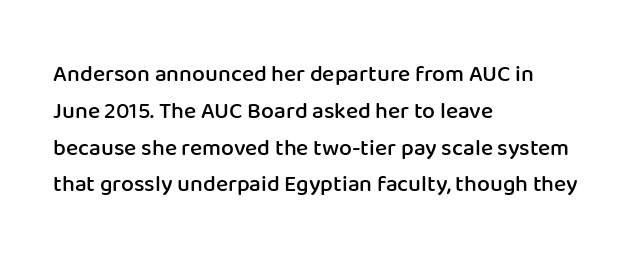
In terms of leading, this rendering sits right in the middle. Which margin do the lines hug? The left one — the right edge is uneven. Stroke thickness is moderately raised; the sample reads as semibold. Observe the ordinary spacing: letters are neighbours, not strangers. Upright lettering throughout.
